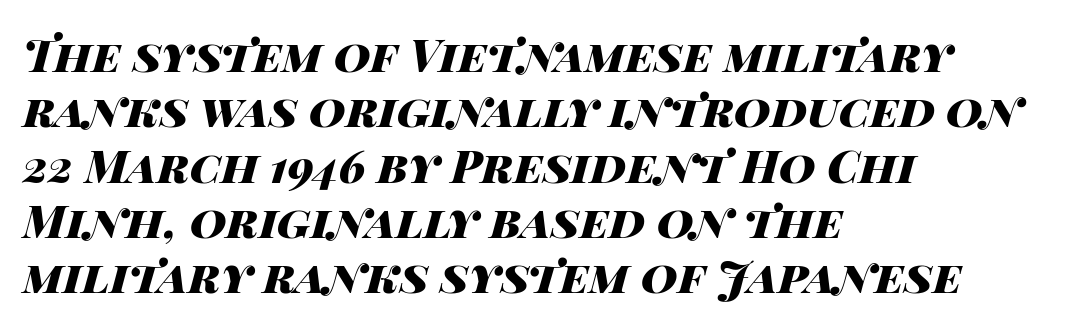
Q: Is the text bold? A: Yes.
Q: Is the text italic (slanted)? A: Yes, it leans right by about 14 degrees.
Q: Is the text underlined? A: No.
Q: How is the paragraph aligned? A: Left-aligned.
Q: Is the spacing between letters normal or unusually wide? A: Normal.
Q: Width (condensed, normal, or wide)? A: Wide.
Q: Stroke contrast? A: High.
Q: x-height? A: Large.
Q: Monospaced? A: No.
